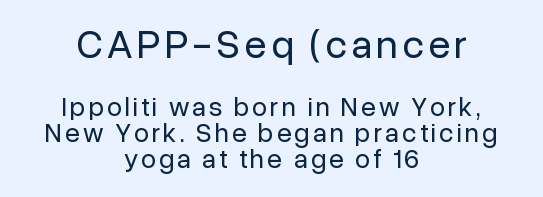
On a weight scale, this lands at 450 or below. Decoration check: the copy has no underline. Cramped leading. A typesetter would mark this as roman, not italic. You could not count columns in this text — the font is proportionally spaced.
